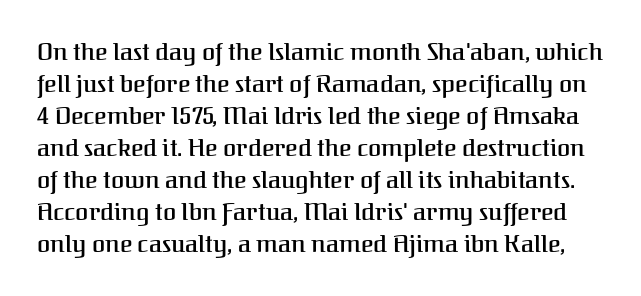
Q: Is the text italic (slanted)? A: No, it is upright.
Q: Is the text underlined? A: No.
Q: Is the spacing between letters normal or unusually wide? A: Normal.
Q: Is the spacing between lines tight, normal or loose? A: Normal.
